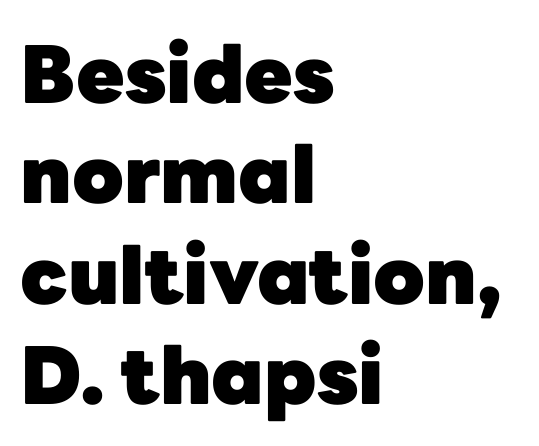
The image shows 79 px heavy sans-serif type, upright; set left-aligned, normal line spacing (1.27x), normal letter spacing, not underlined; low stroke contrast and a medium x-height.
